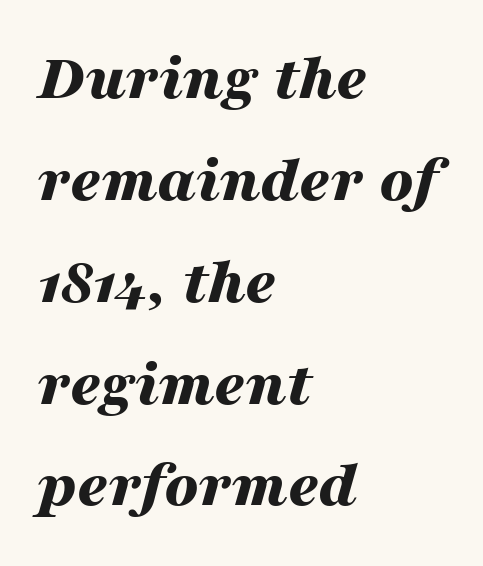
Q: Is the text bold? A: Yes.
Q: Is the text italic (slanted)? A: Yes, it leans right by about 16 degrees.
Q: Is the text underlined? A: No.
Q: How is the paragraph aligned? A: Left-aligned.
Q: Is the spacing between letters normal or unusually wide? A: Normal.
Q: Is the spacing between lines tight, normal or loose? A: Normal.
Q: Width (condensed, normal, or wide)? A: Wide.
Q: Stroke contrast? A: Medium.
Q: x-height? A: Medium.
Q: Monospaced? A: No.
